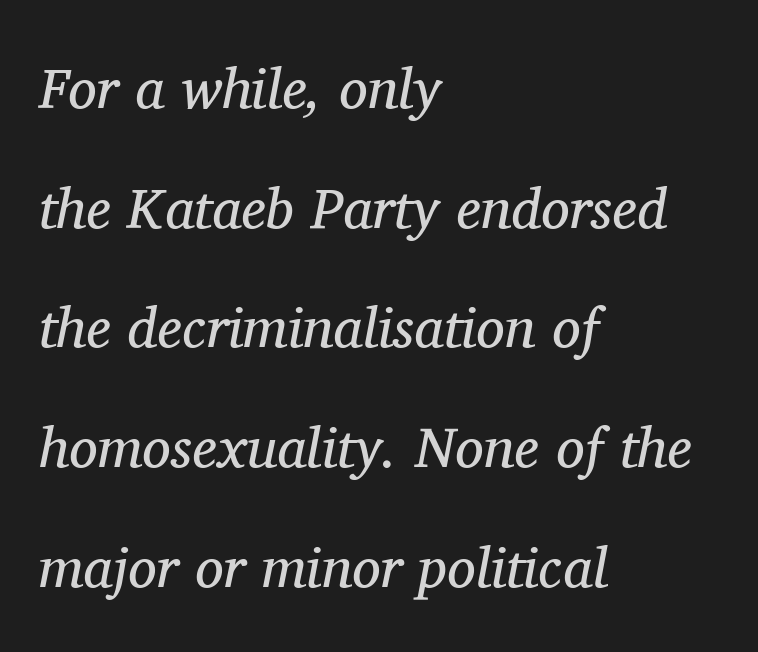
The image shows 57 px regular-weight serif type, italic (leaning right); set left-aligned, loose line spacing (2.1x), normal letter spacing, not underlined; medium stroke contrast and a medium x-height.
